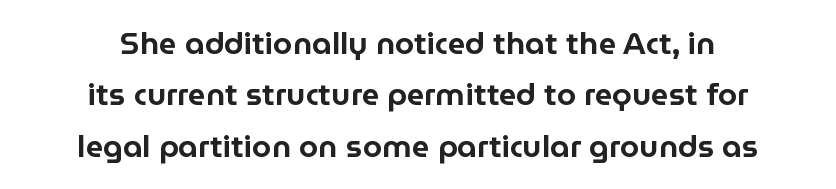
Q: Is the text italic (slanted)? A: No, it is upright.
Q: Is the typeface a serif or a sans-serif typeface? A: Sans-serif.
Q: Is the text underlined? A: No.
Q: How is the paragraph aligned? A: Centered.
Q: Is the spacing between letters normal or unusually wide? A: Normal.
Q: Is the spacing between lines tight, normal or loose? A: Normal.
Q: Width (condensed, normal, or wide)? A: Normal.
Q: Stroke contrast? A: Low.
Q: x-height? A: Medium.
Q: Monospaced? A: No.
